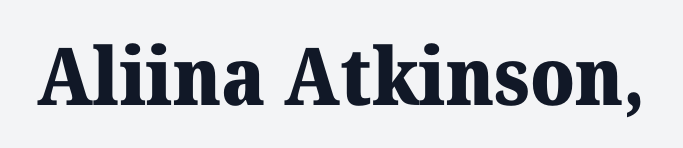
Regarding serifs, this sample has them. The specimen reads as upright at a glance. This sample has the flowing, uneven cadence of proportional lettering. Here the glyphs are tracked normally, forming tight word shapes. Descenders hang freely into open space.
